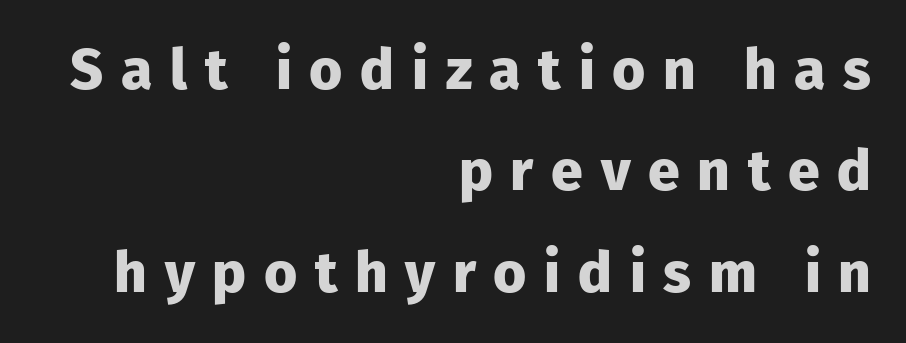
{"serif": "no", "italic": "no", "bold": "yes", "weight": "heavy", "width": "normal", "stroke_contrast": "low", "x_height": "medium", "monospaced": "no", "underline": "no", "align": "right", "line_spacing_ratio": 1.78, "letter_spacing": "wide", "letter_spacing_em": 0.31, "glyph_px": 57}
